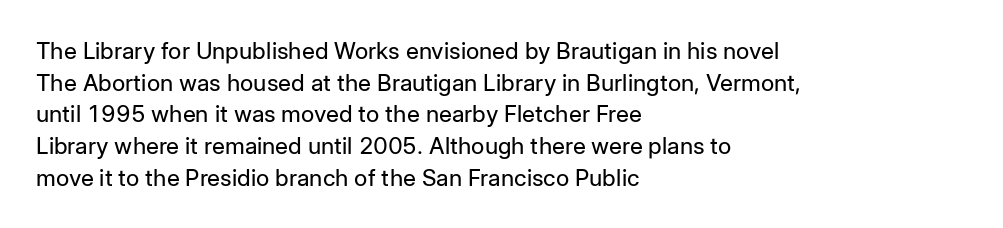
The image shows 23 px text type, upright; set left-aligned, normal line spacing (1.38x), normal letter spacing, not underlined.
